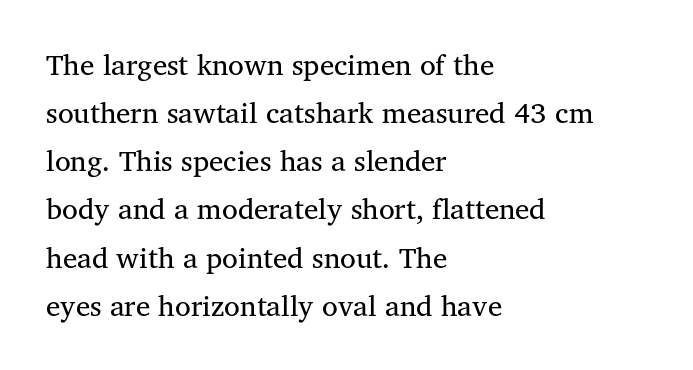
This is serif lettering, the kind often seen in printed books. Rule under the text: the space is simply empty. A normal amount of white space separates one row of letters from the next. Each stroke keeps to a modest, everyday thickness or less. The paragraph shown leans on its left margin.
